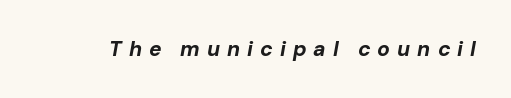
Q: Is the text bold? A: Yes.
Q: Is the text italic (slanted)? A: Yes, it leans right by about 10 degrees.
Q: Is the text underlined? A: No.
Q: Is the spacing between letters normal or unusually wide? A: Unusually wide.
